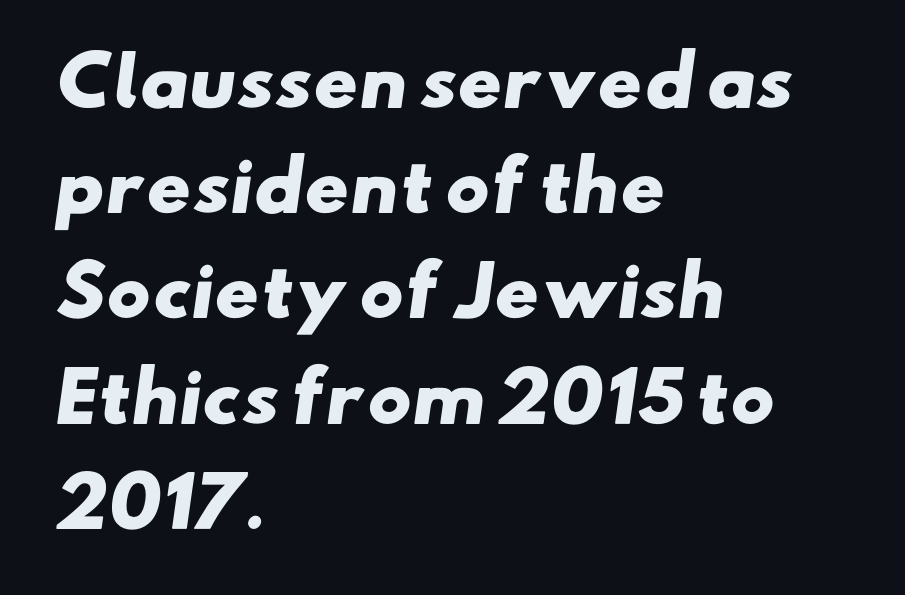
{"serif": "no", "bold": "yes", "weight": "heavy", "width": "wide", "stroke_contrast": "low", "x_height": "small", "monospaced": "no", "underline": "no", "align": "left", "line_spacing": "normal", "line_spacing_ratio": 1.57, "letter_spacing": "normal", "letter_spacing_em": 0.0, "glyph_px": 67}
